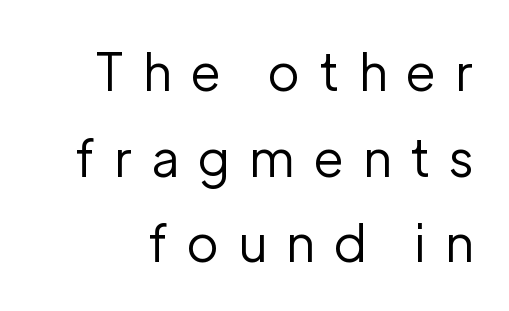
Q: Is the text bold? A: No.
Q: Is the text italic (slanted)? A: No, it is upright.
Q: Is the typeface a serif or a sans-serif typeface? A: Sans-serif.
Q: Is the text underlined? A: No.
Q: Is the spacing between letters normal or unusually wide? A: Unusually wide.
Q: Is the spacing between lines tight, normal or loose? A: Normal.
Q: Width (condensed, normal, or wide)? A: Normal.
Q: Stroke contrast? A: Low.
Q: x-height? A: Medium.
Q: Monospaced? A: No.
